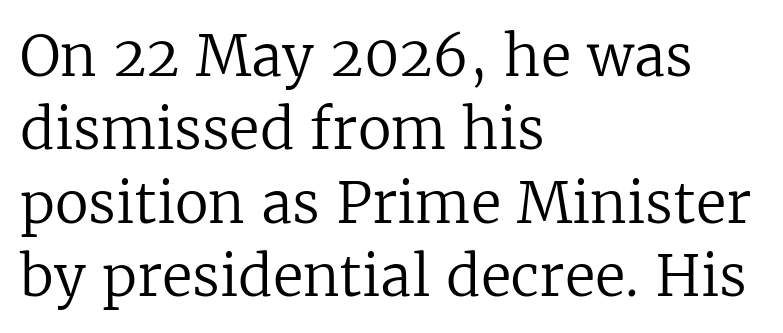
{"serif": "yes", "italic": "no", "bold": "no", "weight": "regular", "width": "normal", "stroke_contrast": "low", "x_height": "medium", "monospaced": "no", "underline": "no", "align": "left", "line_spacing": "normal", "line_spacing_ratio": 1.31, "letter_spacing": "normal", "letter_spacing_em": 0.0, "glyph_px": 56}
